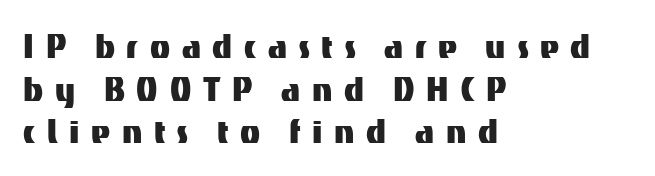
Plain, unruled lines of type. Check where the strokes stop: nothing finishes them off — pure sans. The vertical gap from one line to the next is small. Visually the block forms a straight wall on the left and a jagged coastline on the right.
